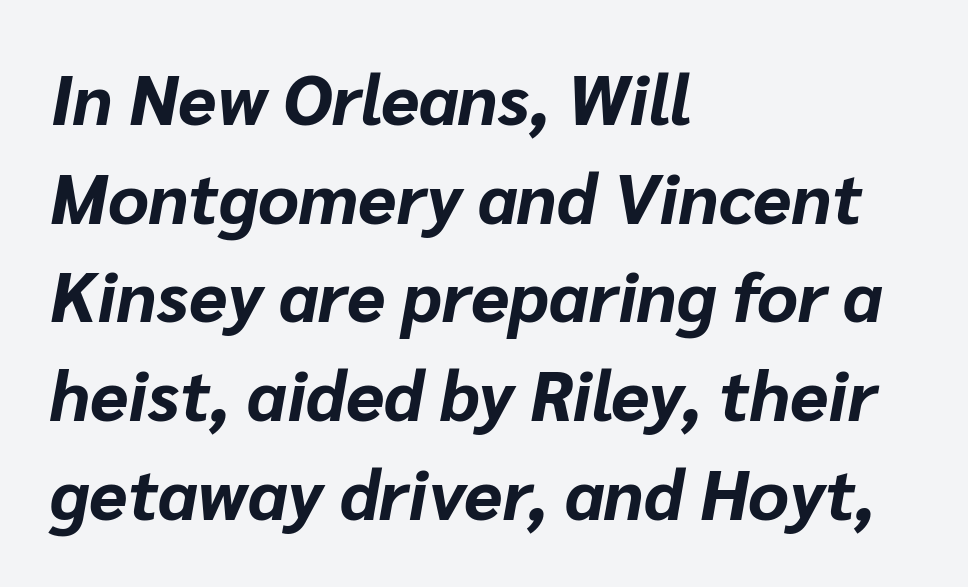
Q: Is the text bold? A: Yes.
Q: Is the text italic (slanted)? A: Yes, it leans right by about 10 degrees.
Q: Is the text underlined? A: No.
Q: How is the paragraph aligned? A: Left-aligned.
Q: Is the spacing between letters normal or unusually wide? A: Normal.
Q: Is the spacing between lines tight, normal or loose? A: Normal.
Q: Width (condensed, normal, or wide)? A: Normal.
Q: Stroke contrast? A: Low.
Q: x-height? A: Medium.
Q: Monospaced? A: No.
